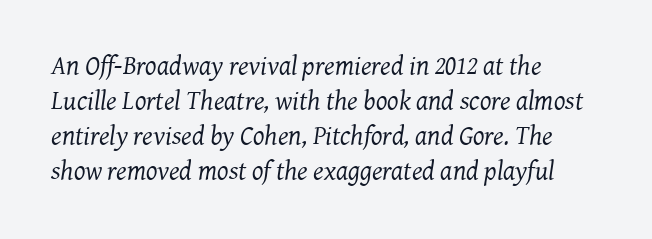
Q: Is the text bold? A: No.
Q: Is the text italic (slanted)? A: Yes, it leans right by about 7 degrees.
Q: Is the text underlined? A: No.
Q: How is the paragraph aligned? A: Left-aligned.
Q: Is the spacing between letters normal or unusually wide? A: Normal.
Q: Is the spacing between lines tight, normal or loose? A: Normal.
